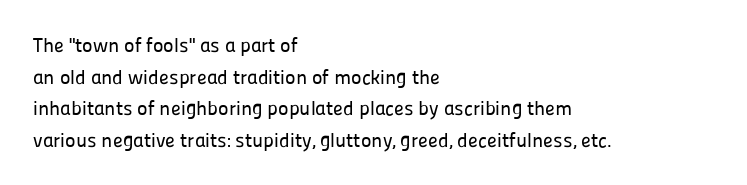
Q: Is the text italic (slanted)? A: No, it is upright.
Q: Is the text underlined? A: No.
Q: How is the paragraph aligned? A: Left-aligned.
Q: Is the spacing between letters normal or unusually wide? A: Normal.
Q: Is the spacing between lines tight, normal or loose? A: Normal.
